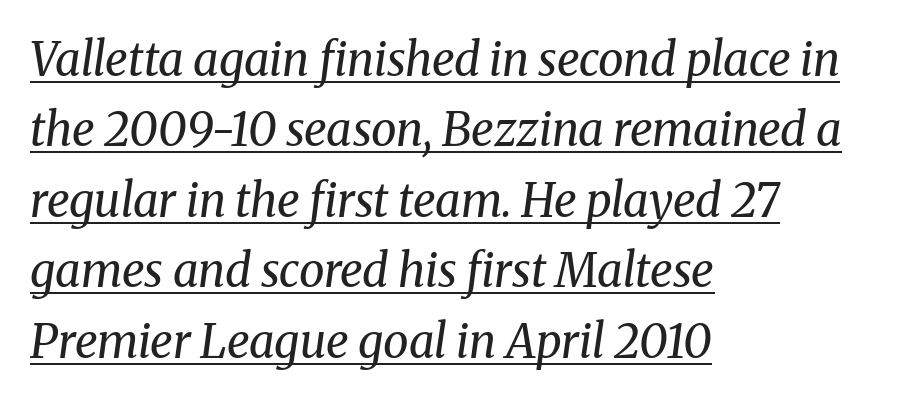
Q: Is the text bold? A: No.
Q: Is the text italic (slanted)? A: Yes, it leans right by about 8 degrees.
Q: Is the typeface a serif or a sans-serif typeface? A: Serif.
Q: Is the text underlined? A: Yes.
Q: How is the paragraph aligned? A: Left-aligned.
Q: Is the spacing between letters normal or unusually wide? A: Normal.
Q: Is the spacing between lines tight, normal or loose? A: Normal.
Q: Width (condensed, normal, or wide)? A: Normal.
Q: Stroke contrast? A: Medium.
Q: x-height? A: Medium.
Q: Monospaced? A: No.
